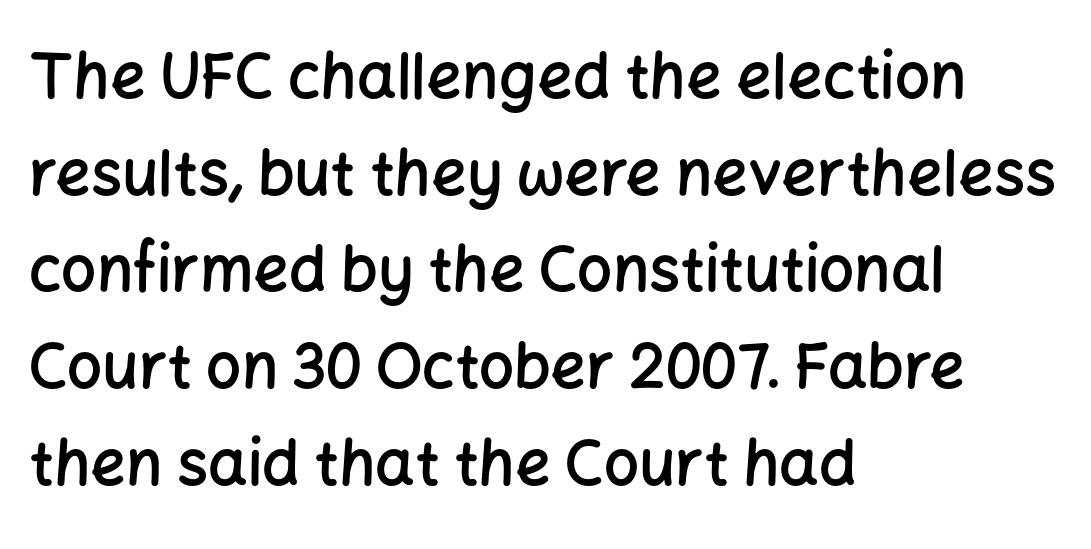
The image shows 62 px semibold sans-serif type, upright; set left-aligned, normal line spacing (1.56x), normal letter spacing, not underlined; low stroke contrast and a medium x-height.
